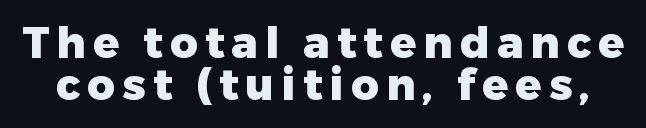
The image shows 43 px heavy sans-serif type, upright; set tight line spacing (0.98x), not underlined; low stroke contrast and a medium x-height.
